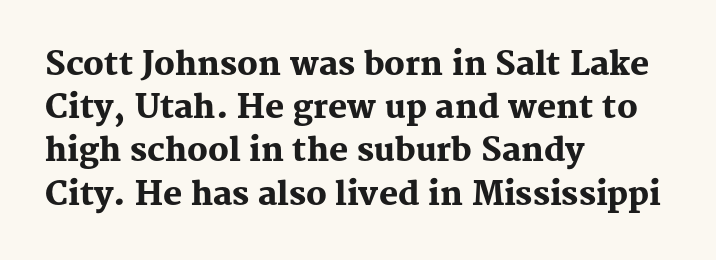
Q: Is the text bold? A: Yes.
Q: Is the text italic (slanted)? A: No, it is upright.
Q: Is the typeface a serif or a sans-serif typeface? A: Serif.
Q: Is the text underlined? A: No.
Q: How is the paragraph aligned? A: Left-aligned.
Q: Is the spacing between letters normal or unusually wide? A: Normal.
Q: Is the spacing between lines tight, normal or loose? A: Normal.
Q: Width (condensed, normal, or wide)? A: Normal.
Q: Stroke contrast? A: Medium.
Q: x-height? A: Medium.
Q: Monospaced? A: No.
